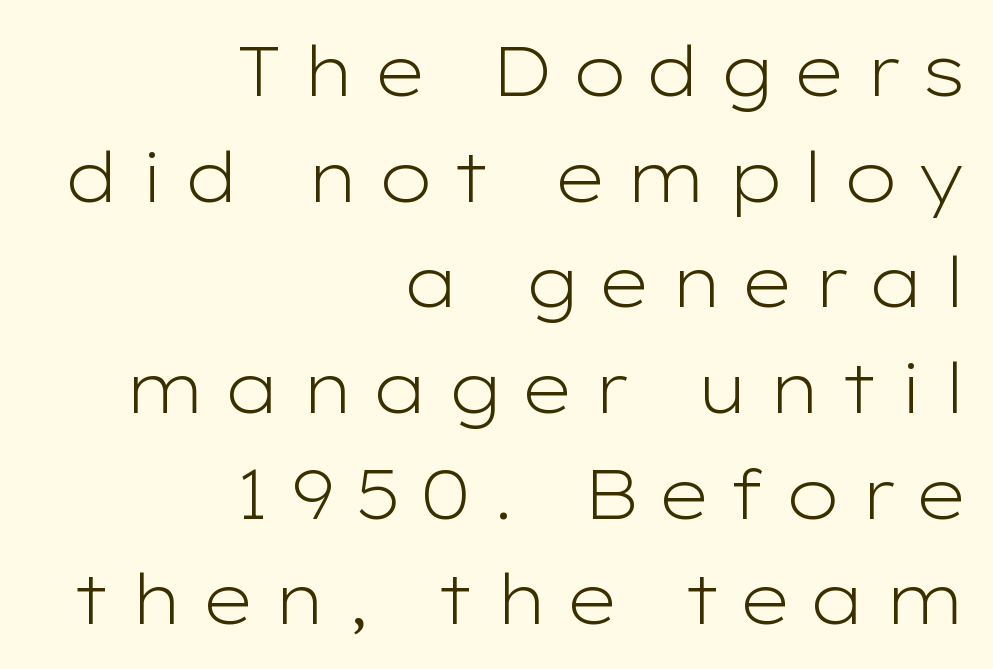
The image shows 70 px light, wide sans-serif type, upright; set right-aligned, normal line spacing (1.51x), unusually wide letter spacing (+0.26 em), not underlined; low stroke contrast and a medium x-height.
